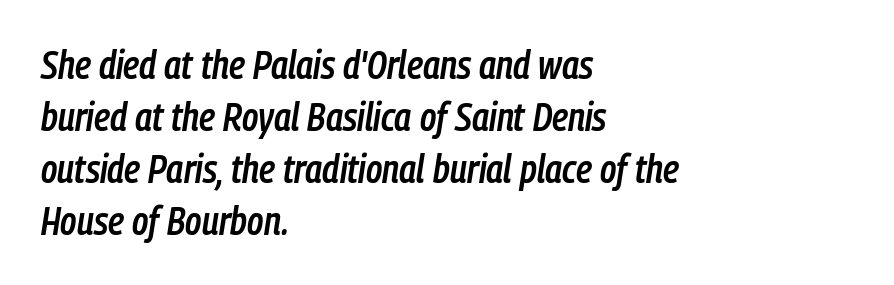
Each line starts at the same left margin while the right side varies. A typesetter would call this proportional, since set widths differ per character. Honestly, there is no underline to notice here at all. Observe the lean: these are italic letterforms.
